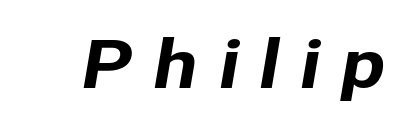
{"serif": "no", "width": "normal", "stroke_contrast": "low", "x_height": "medium", "monospaced": "no", "underline": "no", "letter_spacing": "wide", "letter_spacing_em": 0.31, "glyph_px": 65}
